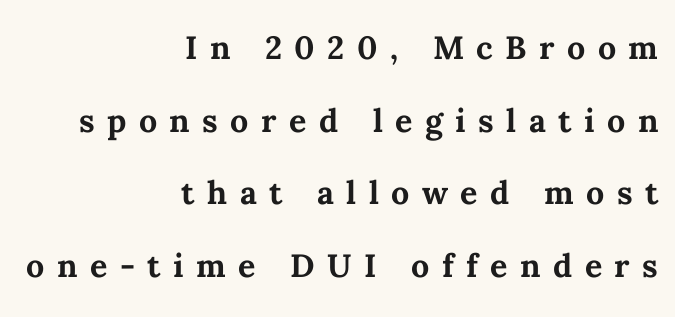
{"italic": "no", "bold": "yes", "weight": "semibold", "width": "normal", "stroke_contrast": "medium", "x_height": "medium", "monospaced": "no", "underline": "no", "align": "right", "line_spacing": "normal", "line_spacing_ratio": 1.69, "letter_spacing": "wide", "letter_spacing_em": 0.29, "glyph_px": 43}
